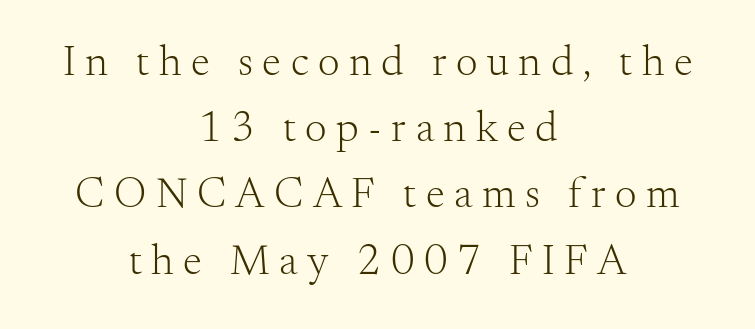
Q: Is the text bold? A: No.
Q: Is the text italic (slanted)? A: No, it is upright.
Q: Is the typeface a serif or a sans-serif typeface? A: Serif.
Q: Is the text underlined? A: No.
Q: How is the paragraph aligned? A: Centered.
Q: Is the spacing between letters normal or unusually wide? A: Unusually wide.
Q: Is the spacing between lines tight, normal or loose? A: Normal.
Q: Width (condensed, normal, or wide)? A: Normal.
Q: Stroke contrast? A: Medium.
Q: x-height? A: Small.
Q: Monospaced? A: No.
